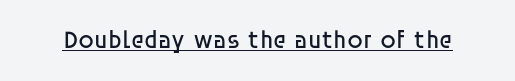
Q: Is the text bold? A: No.
Q: Is the text italic (slanted)? A: No, it is upright.
Q: Is the text underlined? A: Yes.
Q: Is the spacing between letters normal or unusually wide? A: Normal.
